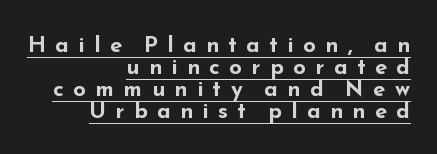
Q: Is the text bold? A: Yes.
Q: Is the text italic (slanted)? A: No, it is upright.
Q: Is the text underlined? A: Yes.
Q: How is the paragraph aligned? A: Right-aligned.
Q: Is the spacing between letters normal or unusually wide? A: Unusually wide.
Q: Is the spacing between lines tight, normal or loose? A: Tight.
